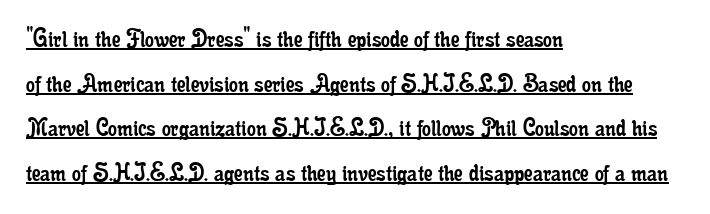
{"serif": "yes", "italic": "no", "bold": "no", "weight": "regular", "width": "condensed", "stroke_contrast": "low", "x_height": "small", "monospaced": "no", "underline": "yes", "align": "left", "line_spacing": "normal", "line_spacing_ratio": 1.59, "letter_spacing": "normal", "letter_spacing_em": 0.0, "glyph_px": 28}
